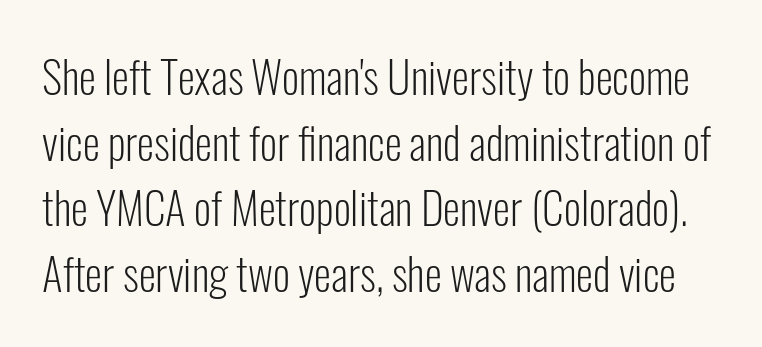
Q: Is the text bold? A: No.
Q: Is the text italic (slanted)? A: No, it is upright.
Q: Is the typeface a serif or a sans-serif typeface? A: Sans-serif.
Q: Is the text underlined? A: No.
Q: Is the spacing between letters normal or unusually wide? A: Normal.
Q: Is the spacing between lines tight, normal or loose? A: Normal.
Q: Width (condensed, normal, or wide)? A: Condensed.
Q: Stroke contrast? A: Low.
Q: x-height? A: Medium.
Q: Monospaced? A: No.
